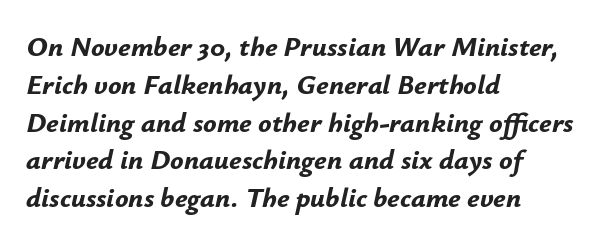
It's the slanting kind of type. What weight is shown? A full bold with thick strokes. Note the varied advance widths — an 'i' is clearly narrower than an 'm'. The passage shown has conventional tracking throughout.
